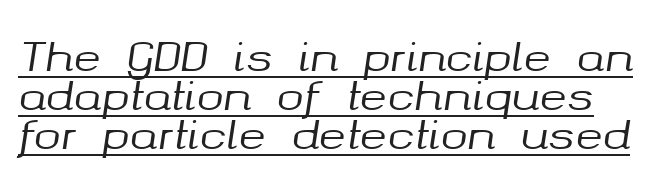
Notice how descenders almost collide with the ascenders below — that's tight leading. Check the space under the baseline: a stroke is drawn there. You could not count columns in this text — the font is proportionally spaced. The specimen reads as italic at a glance. The rendering keeps characters at their native spacing.
